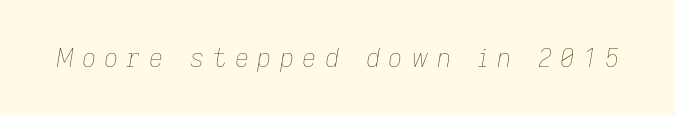
Designer's note — italics engaged. A typesetter would call this heavily tracked-out type. Weight: in the light-to-regular range. Just letters on the line, the space beneath them empty.
